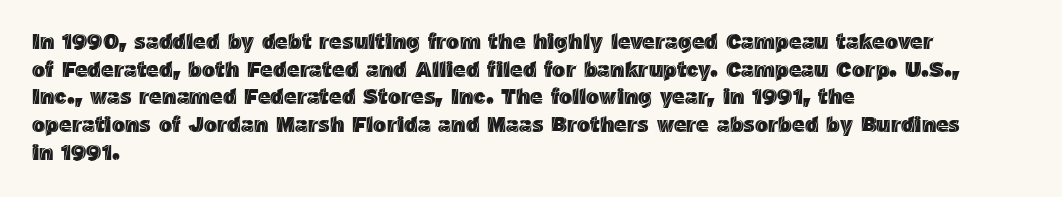
Regarding leading, the lines here are spaced in the standard way. The space beneath each line is pristine and unruled. Tracking value appears to be zero — textbook default spacing. The setting favours the left margin, as ordinary paragraphs usually do.
